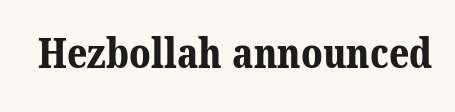
Spacing between characters is what you'd get straight out of the box. Is this a fixed-width face? No — the glyphs have proportional, varying widths. Type without underlining. Thick stems and heavy bowls — unmistakably bold. Little horizontal feet cap the strokes, marking this as serif type.
